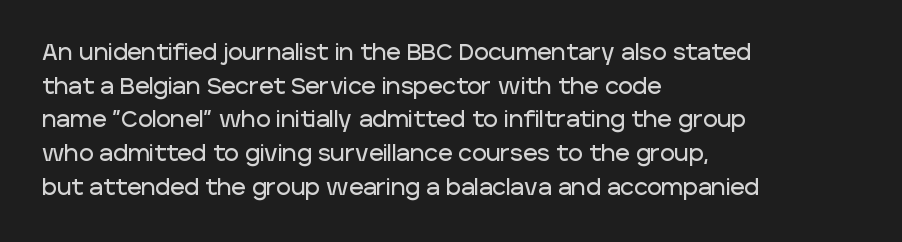
Q: Is the text italic (slanted)? A: No, it is upright.
Q: Is the text underlined? A: No.
Q: How is the paragraph aligned? A: Left-aligned.
Q: Is the spacing between letters normal or unusually wide? A: Normal.
Q: Is the spacing between lines tight, normal or loose? A: Normal.
